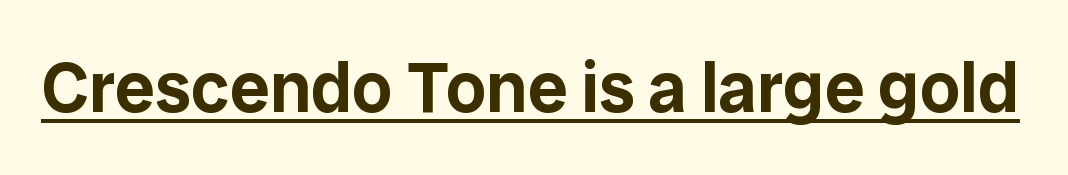
The rendering shows plain stroke endings on the letterforms — a sans-serif design. These lines are rendered in a variable-pitch font. Has an underline been added? It has. Honestly, the letter spacing is just normal — you wouldn't notice it. Rendered with straight, roman letterforms.
